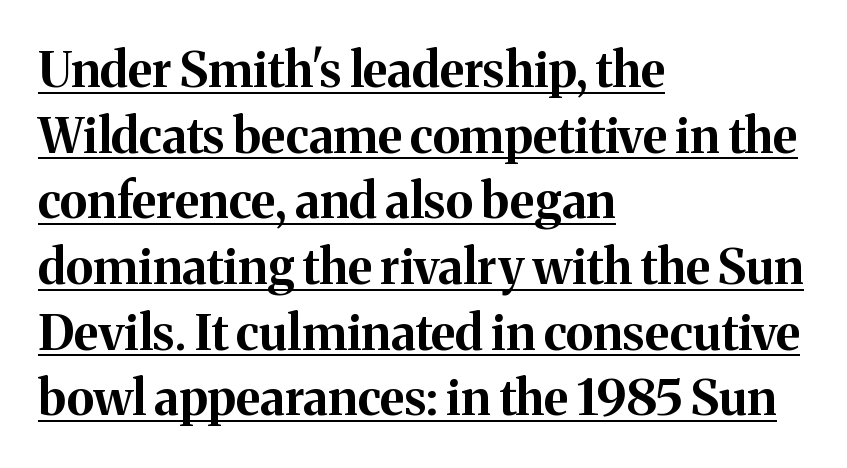
Q: Is the text bold? A: Yes.
Q: Is the text italic (slanted)? A: No, it is upright.
Q: Is the typeface a serif or a sans-serif typeface? A: Serif.
Q: Is the text underlined? A: Yes.
Q: How is the paragraph aligned? A: Left-aligned.
Q: Is the spacing between letters normal or unusually wide? A: Normal.
Q: Is the spacing between lines tight, normal or loose? A: Normal.
Q: Width (condensed, normal, or wide)? A: Normal.
Q: Stroke contrast? A: Medium.
Q: x-height? A: Medium.
Q: Monospaced? A: No.
